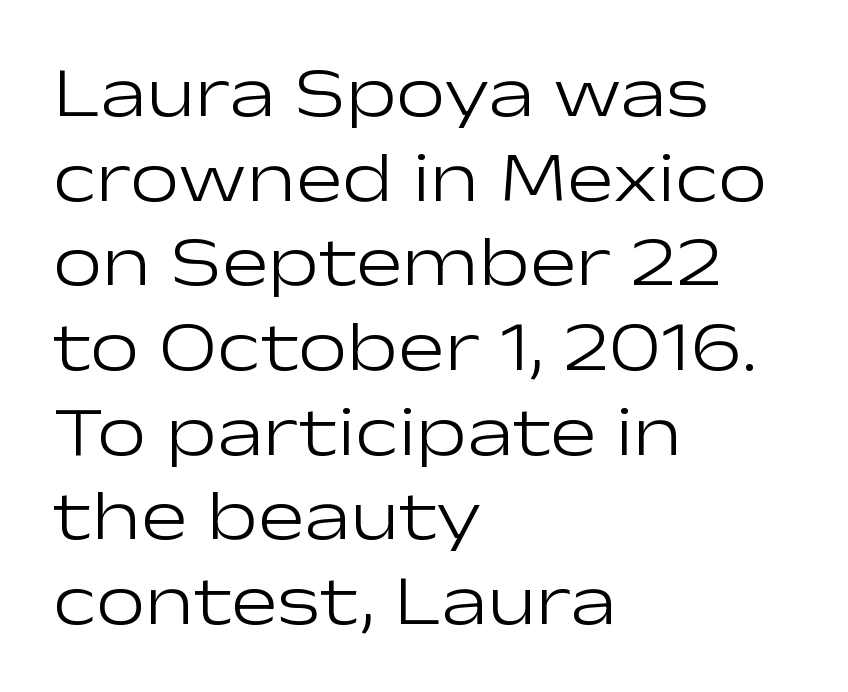
Q: Is the text bold? A: No.
Q: Is the text italic (slanted)? A: No, it is upright.
Q: Is the typeface a serif or a sans-serif typeface? A: Sans-serif.
Q: Is the text underlined? A: No.
Q: How is the paragraph aligned? A: Left-aligned.
Q: Is the spacing between letters normal or unusually wide? A: Normal.
Q: Width (condensed, normal, or wide)? A: Wide.
Q: Stroke contrast? A: Low.
Q: x-height? A: Medium.
Q: Monospaced? A: No.
